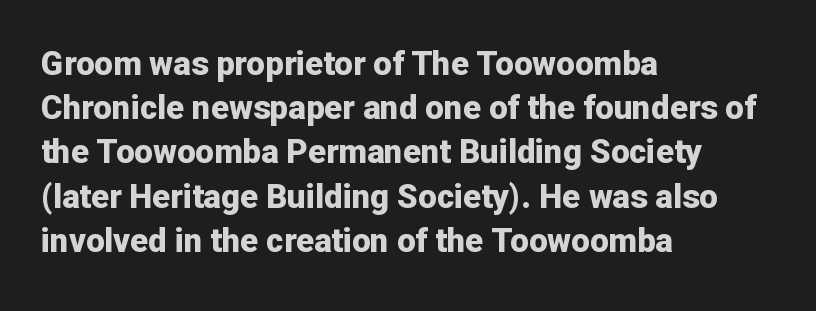
The image shows 33 px bold sans-serif type, upright; set left-aligned, normal line spacing (1.34x), normal letter spacing, not underlined; low stroke contrast and a medium x-height.
